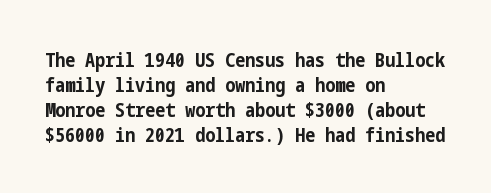
Q: Is the text bold? A: Yes.
Q: Is the text italic (slanted)? A: No, it is upright.
Q: Is the text underlined? A: No.
Q: How is the paragraph aligned? A: Left-aligned.
Q: Is the spacing between letters normal or unusually wide? A: Normal.
Q: Is the spacing between lines tight, normal or loose? A: Normal.
